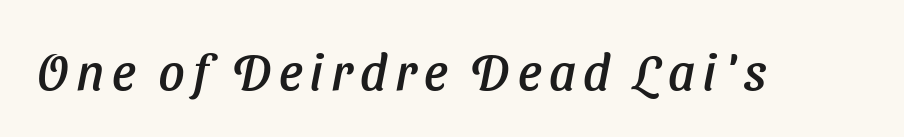
Check under the words: just untouched page. The passage shown is typed in a proportional face where columns would drift.
